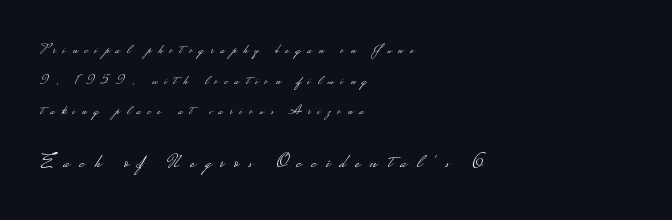
{"bold": "no", "underline": "no", "align": "left", "line_spacing": "loose", "line_spacing_ratio": 2.19, "letter_spacing": "wide", "letter_spacing_em": 0.49, "larger_block": "second", "size_ratio": 1.43, "glyph_px": 20}
